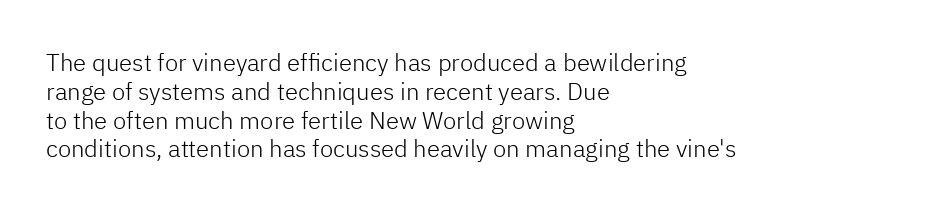
Q: Is the text bold? A: No.
Q: Is the text italic (slanted)? A: No, it is upright.
Q: Is the text underlined? A: No.
Q: How is the paragraph aligned? A: Left-aligned.
Q: Is the spacing between letters normal or unusually wide? A: Normal.
